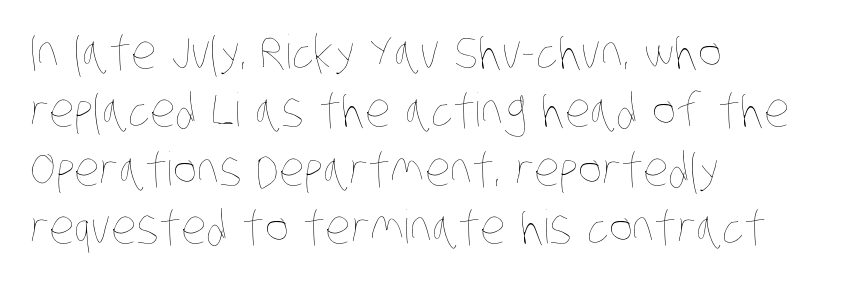
The paragraph has a hard left edge and a soft right edge. A typesetter would call this proportional, since set widths differ per character. If you measured baseline to baseline, you'd find a middling distance. A typesetter would call this zero additional tracking. The face looks like a standard text weight, possibly lighter. A clean baseline with only descenders dipping below it.
